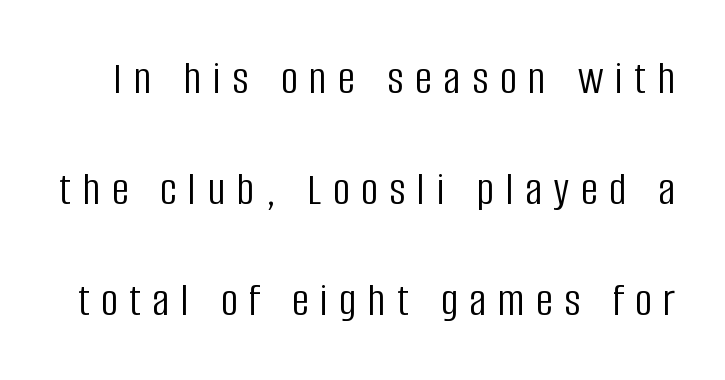
Letters have the restrained weight of plain body copy at most. Are there feet on the stems? There aren't — it's a sans. Just letters on the line, the space beneath them empty. Observe the wide spacing: letters keep a clear distance from each other. The lettering stays uniformly vertical, giving the passage a roman look.
